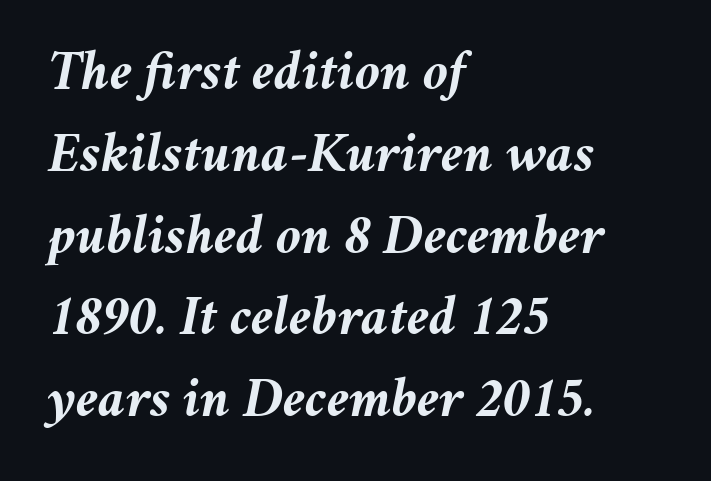
Does the lettering tilt? It does — this is italic. The rendering uses a moderate line-height, typical for paragraphs. The letters advance in unequal steps, a hallmark of proportional type. Characters follow at the spacing the type designer built in. A full-strength bold gives these letters their thick strokes. Casual observation: everything's shoved over to the left.
